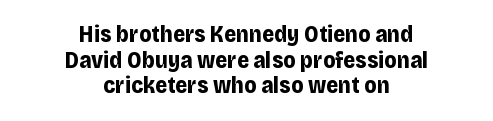
You can tell it's not italic because the verticals are truly vertical. The specimen omits any rule beneath the text block's lines. I'd describe the lettering as bold — thick and assertive. Each line is balanced around a shared central axis.
